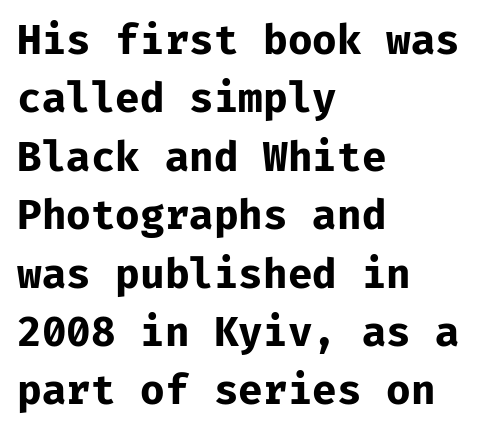
{"serif": "no", "italic": "no", "bold": "yes", "weight": "bold", "width": "normal", "stroke_contrast": "low", "x_height": "medium", "monospaced": "yes", "underline": "no", "align": "left", "line_spacing": "normal", "line_spacing_ratio": 1.46, "letter_spacing": "normal", "letter_spacing_em": 0.0, "glyph_px": 40}
